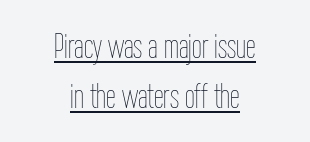
{"italic": "no", "bold": "no", "weight": "thin", "width": "condensed", "stroke_contrast": "low", "x_height": "medium", "monospaced": "no", "underline": "yes", "align": "center", "line_spacing": "normal", "line_spacing_ratio": 1.42, "letter_spacing": "normal", "letter_spacing_em": 0.0, "glyph_px": 35}
